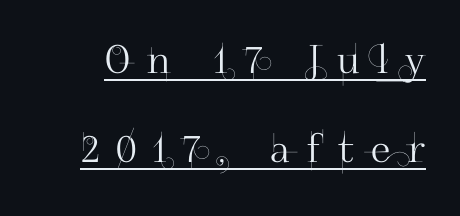
{"serif": "no", "italic": "no", "width": "normal", "stroke_contrast": "high", "x_height": "small", "monospaced": "no", "underline": "yes", "line_spacing": "loose", "line_spacing_ratio": 2.29, "letter_spacing": "wide", "letter_spacing_em": 0.44, "glyph_px": 39}
